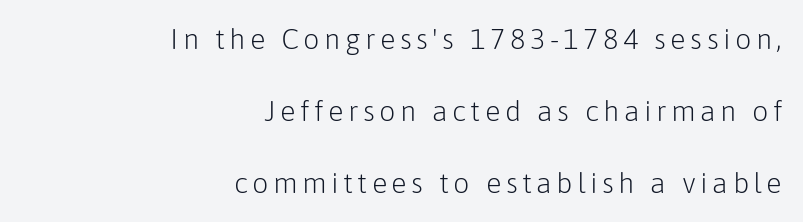
Leftover space on each line is placed entirely before the opening word. Think of a printed novel: that variable character pitch is what you see here. Descenders hang freely into open space. This sample trades compactness for vertical openness between lines.
